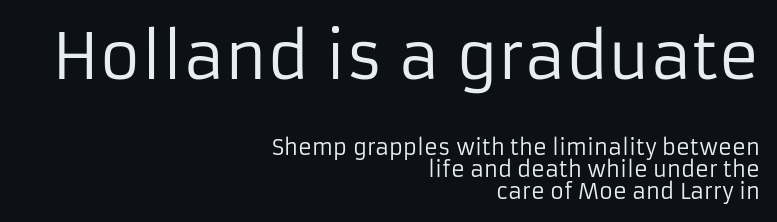
Each letter keeps its own natural width here, so spacing adapts to shape. The earlier block is typeset at a bigger size than the later block. Baseline-to-baseline distance is barely more than the letter height. This is not heavy type; no bold has been used. All the whitespace from short lines collects on the left. Each row of text sits above clean, open space.
